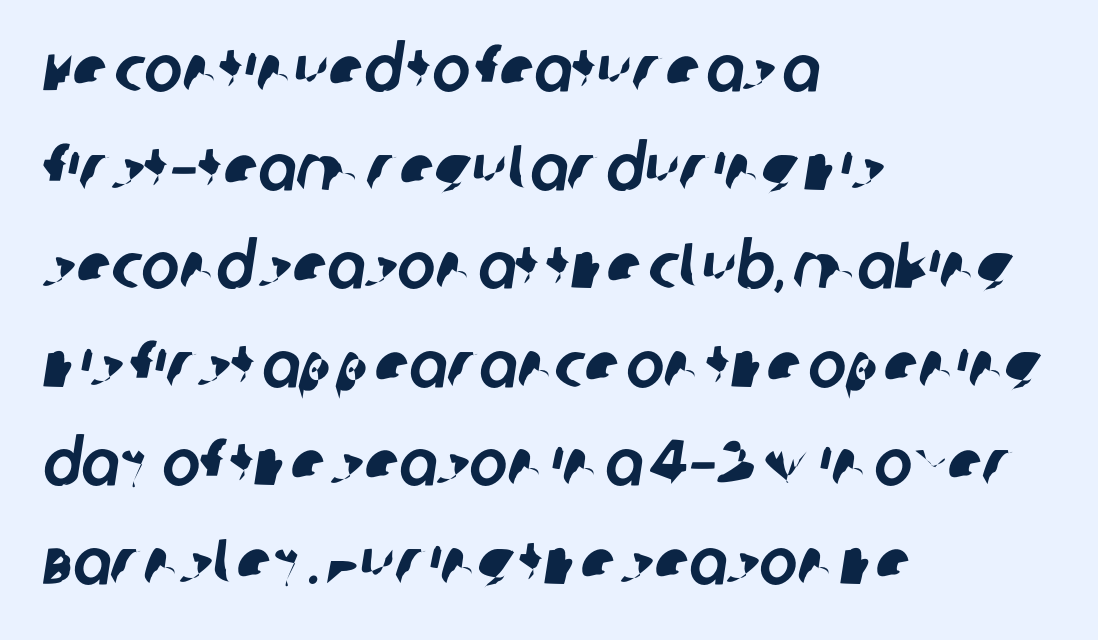
The image shows 64 px sans-serif type; set left-aligned, normal line spacing (1.54x), normal letter spacing, not underlined; low stroke contrast and a large x-height.
